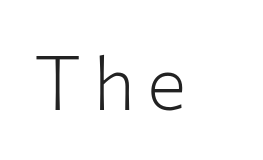
Q: Is the text bold? A: No.
Q: Is the text italic (slanted)? A: No, it is upright.
Q: Is the typeface a serif or a sans-serif typeface? A: Sans-serif.
Q: Is the text underlined? A: No.
Q: Width (condensed, normal, or wide)? A: Normal.
Q: Stroke contrast? A: Low.
Q: x-height? A: Medium.
Q: Monospaced? A: No.
